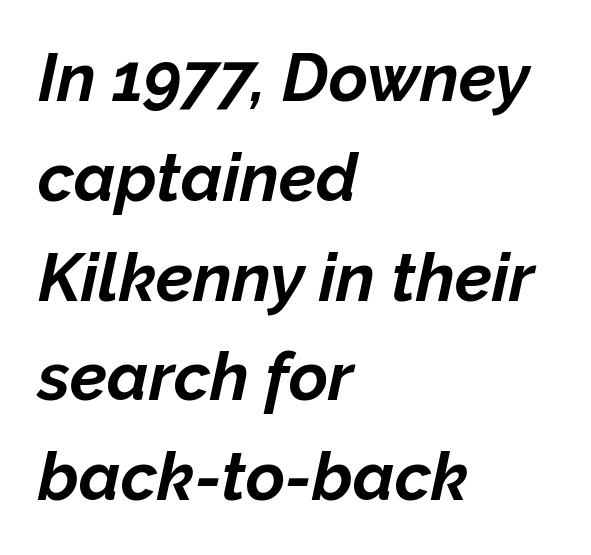
{"italic": "yes", "lean": "right", "slant_degrees": 12, "bold": "yes", "weight": "bold", "width": "normal", "stroke_contrast": "low", "x_height": "medium", "monospaced": "no", "underline": "no", "align": "left", "line_spacing": "normal", "line_spacing_ratio": 1.49, "letter_spacing": "normal", "letter_spacing_em": 0.0, "glyph_px": 67}
